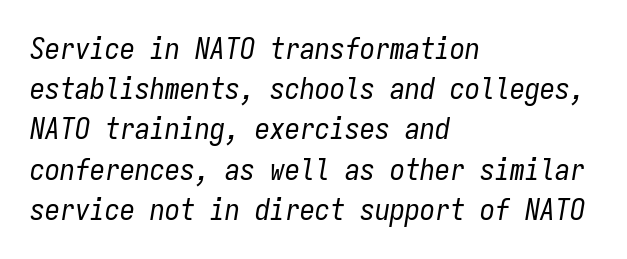
{"italic": "yes", "lean": "right", "slant_degrees": 9, "bold": "no", "weight": "regular", "width": "condensed", "stroke_contrast": "low", "x_height": "medium", "monospaced": "yes", "underline": "no", "align": "left", "line_spacing": "normal", "line_spacing_ratio": 1.34, "letter_spacing": "normal", "letter_spacing_em": 0.0, "glyph_px": 30}
